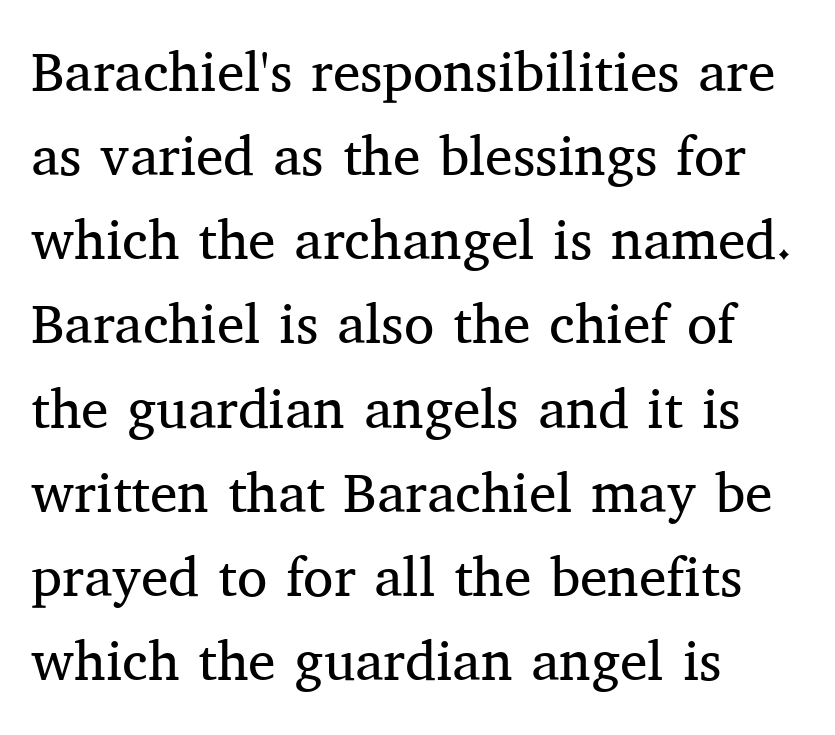
The image shows 55 px regular-weight serif type, upright; set left-aligned, normal line spacing (1.53x), normal letter spacing, not underlined; medium stroke contrast and a medium x-height.
